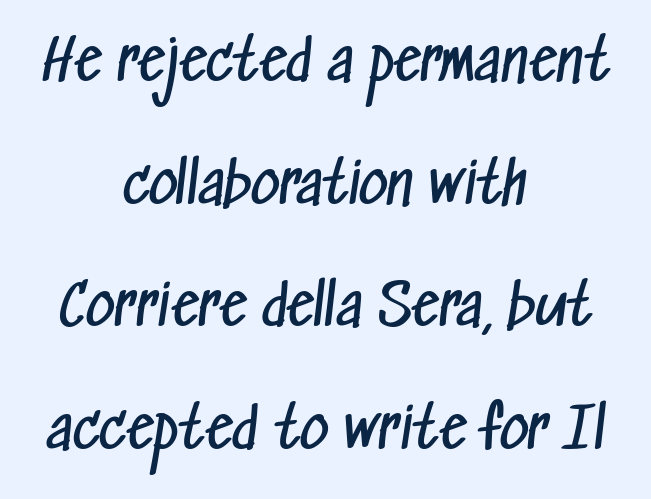
{"serif": "no", "bold": "no", "weight": "regular", "width": "condensed", "stroke_contrast": "low", "x_height": "medium", "monospaced": "no", "underline": "no", "align": "center", "line_spacing": "loose", "line_spacing_ratio": 2.19, "letter_spacing": "normal", "letter_spacing_em": 0.0, "glyph_px": 56}
